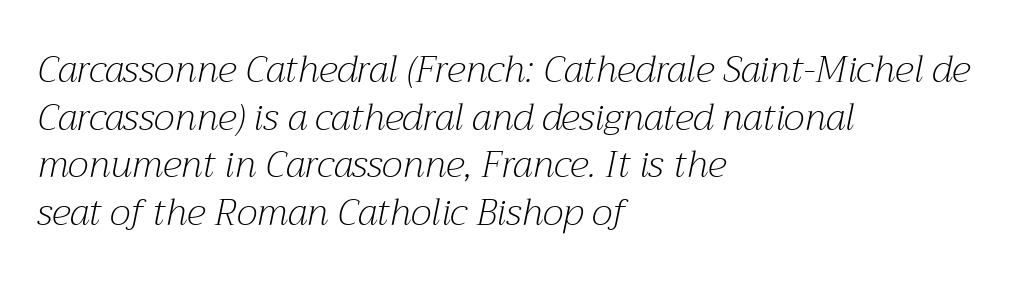
{"serif": "yes", "italic": "yes", "lean": "right", "slant_degrees": 12, "bold": "no", "weight": "light", "width": "normal", "stroke_contrast": "medium", "x_height": "medium", "monospaced": "no", "underline": "no", "align": "left", "line_spacing": "normal", "line_spacing_ratio": 1.29, "letter_spacing": "normal", "letter_spacing_em": 0.0, "glyph_px": 37}
